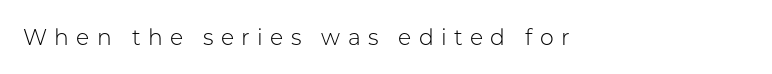
{"italic": "no", "bold": "no", "underline": "no", "letter_spacing": "wide", "letter_spacing_em": 0.33, "glyph_px": 22}
